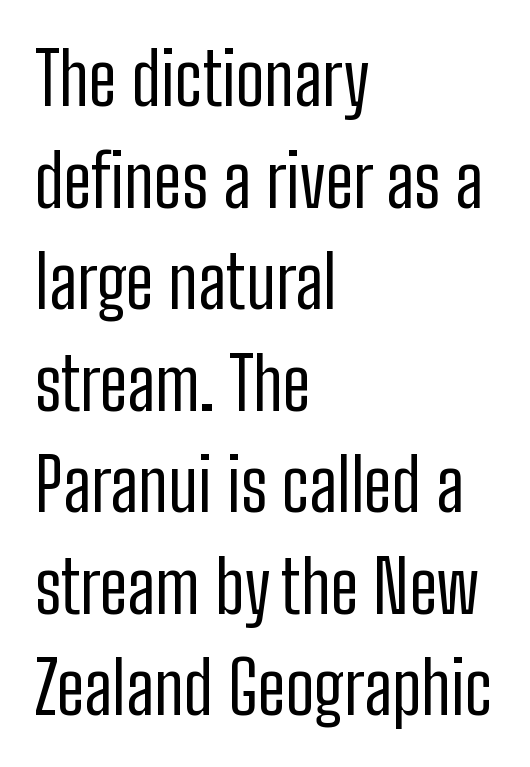
{"serif": "no", "italic": "no", "bold": "no", "weight": "regular", "width": "condensed", "stroke_contrast": "low", "x_height": "medium", "monospaced": "no", "underline": "no", "align": "left", "line_spacing": "normal", "line_spacing_ratio": 1.41, "letter_spacing": "normal", "letter_spacing_em": 0.0, "glyph_px": 72}
